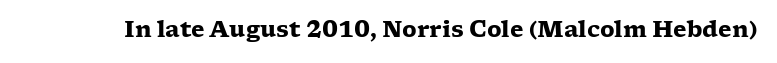
{"italic": "no", "bold": "yes", "underline": "no", "letter_spacing": "normal", "letter_spacing_em": 0.0, "glyph_px": 22}
